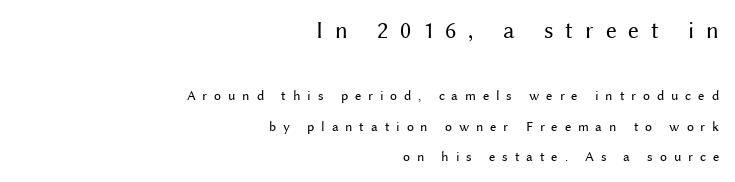
Think standard paragraph weight, or any step lighter than that. The ragged edge is on the left, which tells us the setting is flush right. Note: larger setting up top, smaller setting below. In terms of leading, this rendering errs on the spacious side.
